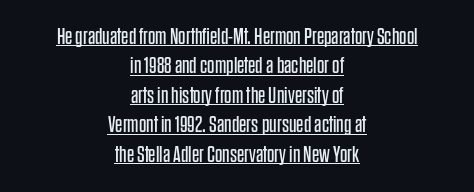
Q: Is the text bold? A: No.
Q: Is the text italic (slanted)? A: No, it is upright.
Q: Is the text underlined? A: Yes.
Q: How is the paragraph aligned? A: Centered.
Q: Is the spacing between letters normal or unusually wide? A: Normal.
Q: Is the spacing between lines tight, normal or loose? A: Normal.
